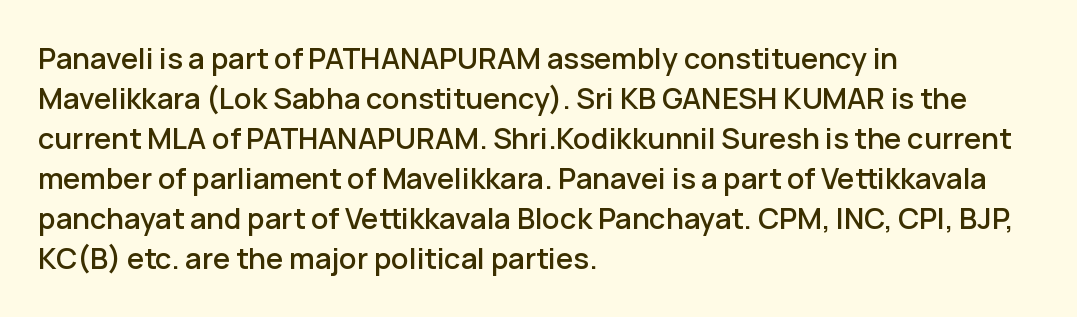
Descenders are the only things crossing below the line. The passage shown is typed in a proportional face where columns would drift. The horizontal fit of the characters is conventional and even. This rendering uses left alignment, leaving the right contour irregular. Regarding leading, the lines here are spaced in the standard way.
